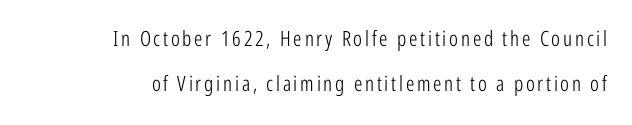
A student would call this right alignment; a typographer would say flush right, rag left. The passage shown is not underscored anywhere. Ascenders rise straight up at ninety degrees. Is this a heavy cut? Hardly; it is regular or lighter.
